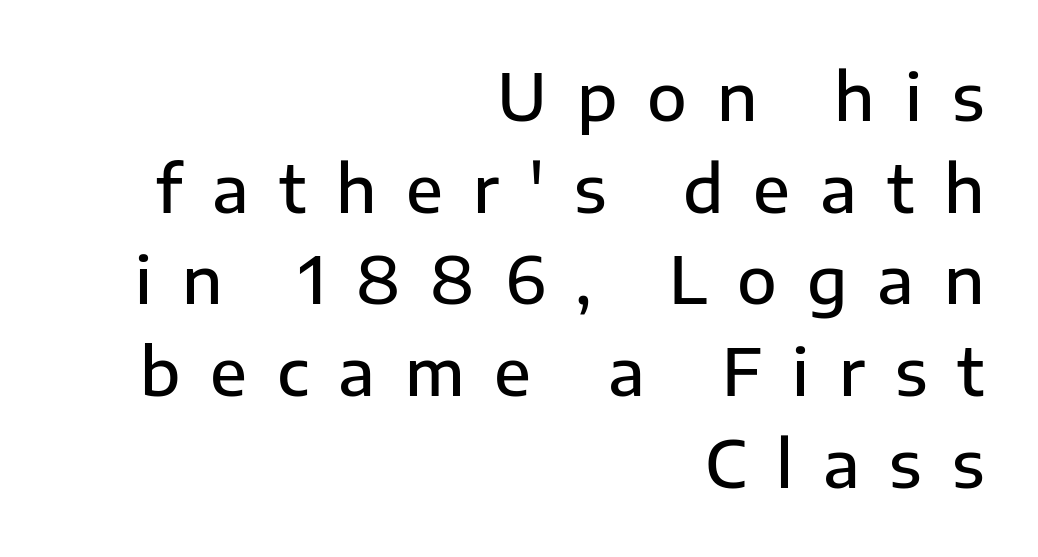
Q: Is the text bold? A: Semi-bold.
Q: Is the text italic (slanted)? A: No, it is upright.
Q: Is the typeface a serif or a sans-serif typeface? A: Sans-serif.
Q: Is the text underlined? A: No.
Q: How is the paragraph aligned? A: Right-aligned.
Q: Is the spacing between letters normal or unusually wide? A: Unusually wide.
Q: Is the spacing between lines tight, normal or loose? A: Normal.
Q: Width (condensed, normal, or wide)? A: Normal.
Q: Stroke contrast? A: Low.
Q: x-height? A: Medium.
Q: Monospaced? A: No.
